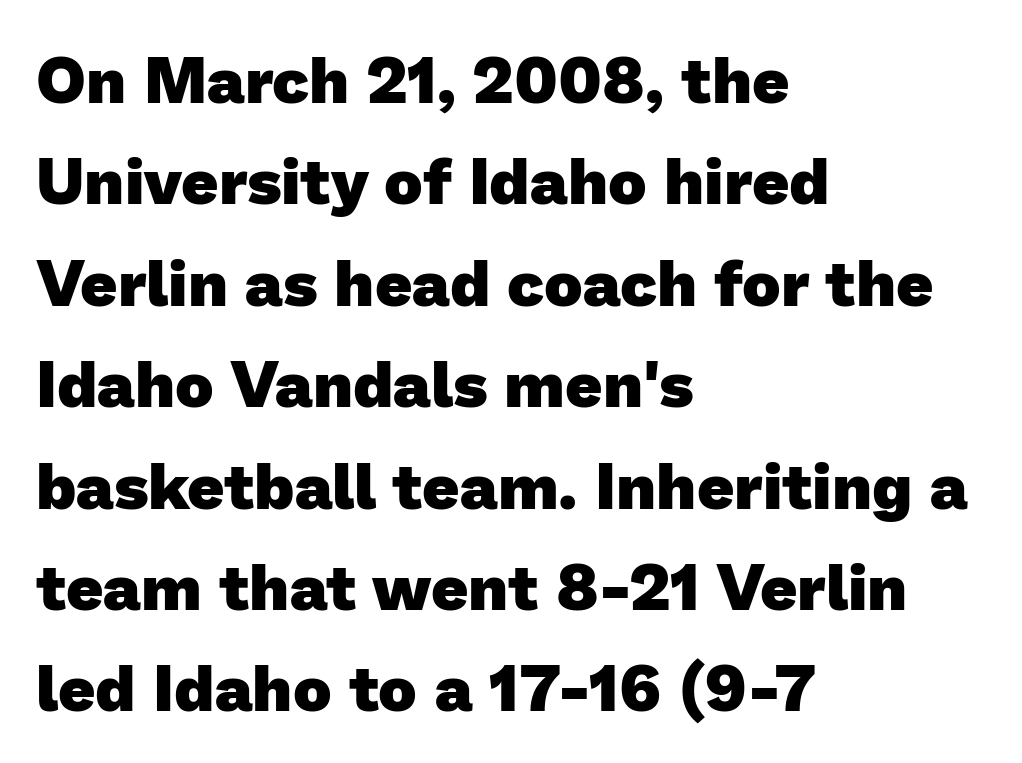
The image shows 65 px heavy sans-serif type; set left-aligned, normal line spacing (1.56x), normal letter spacing, not underlined; low stroke contrast and a medium x-height.
